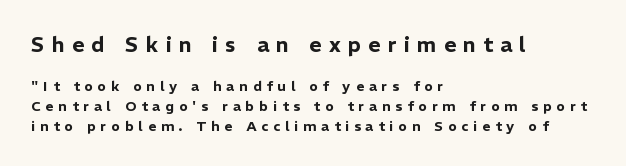
The image shows 21 px text type, upright; set left-aligned, normal line spacing (1.41x), unusually wide letter spacing (+0.35 em), not underlined; the first (top) block is 1.5x larger.
